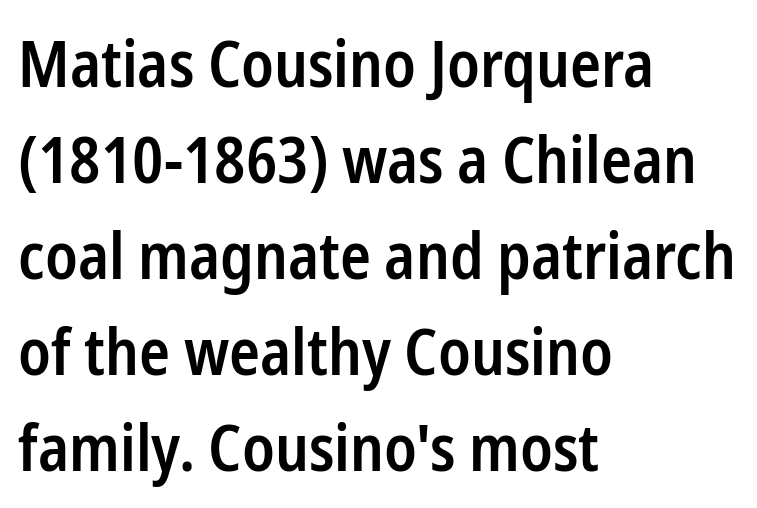
Q: Is the text bold? A: Semi-bold.
Q: Is the text italic (slanted)? A: No, it is upright.
Q: Is the typeface a serif or a sans-serif typeface? A: Sans-serif.
Q: Is the text underlined? A: No.
Q: How is the paragraph aligned? A: Left-aligned.
Q: Is the spacing between letters normal or unusually wide? A: Normal.
Q: Is the spacing between lines tight, normal or loose? A: Normal.
Q: Width (condensed, normal, or wide)? A: Condensed.
Q: Stroke contrast? A: Low.
Q: x-height? A: Medium.
Q: Monospaced? A: No.
